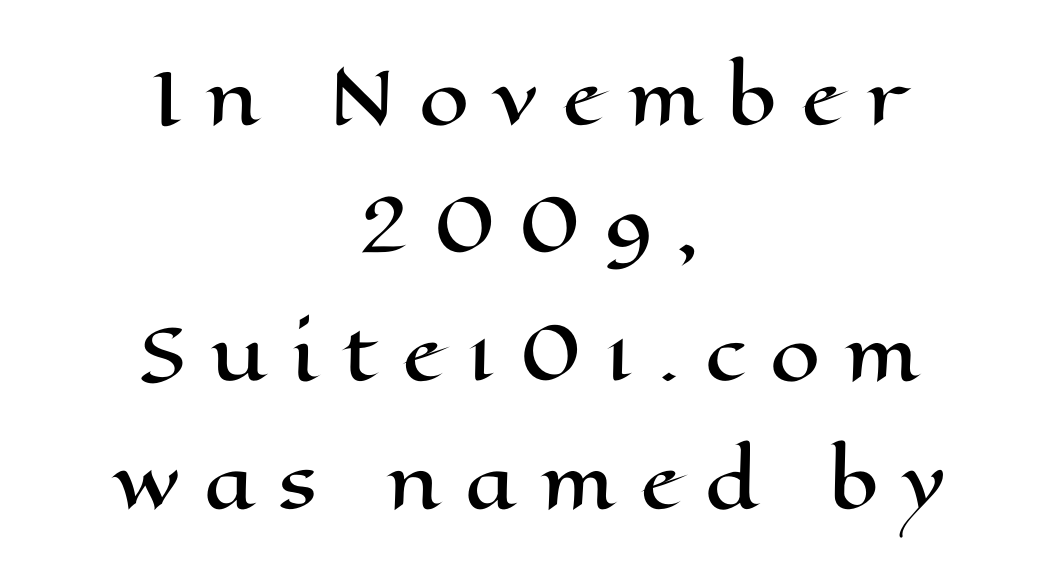
These lines stack symmetrically, like a column narrowing and widening about its center. Designer's note — italics off, roman on. Someone cranked the tracking dial way up on this one. Character widths vary here, with narrow letters taking less room than wide ones.
